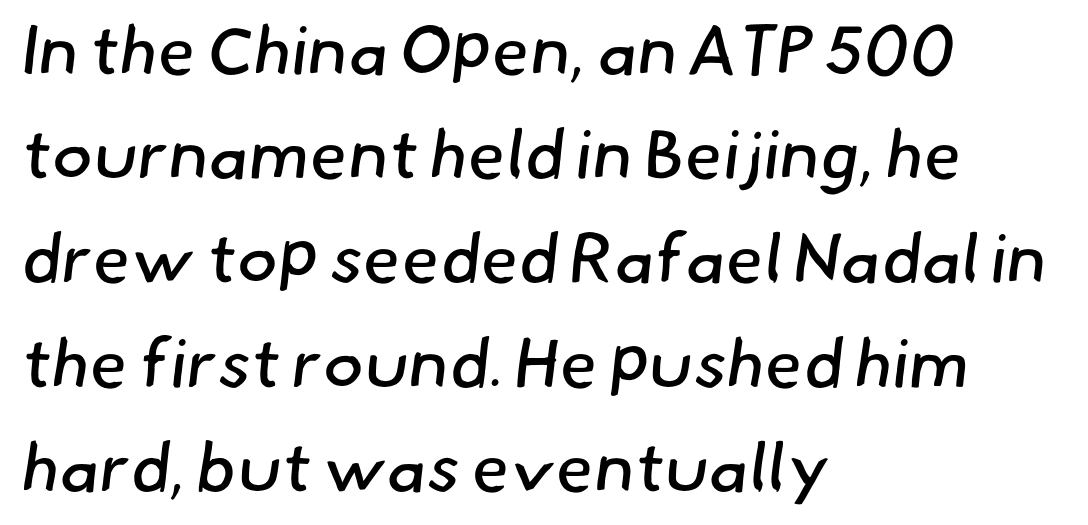
Does the copy run flush right? No — it runs flush left. The letterforms sit shoulder to shoulder at normal distance. Do the characters align in a grid? No, the font is proportional. The rendering uses a moderate line-height, typical for paragraphs.
